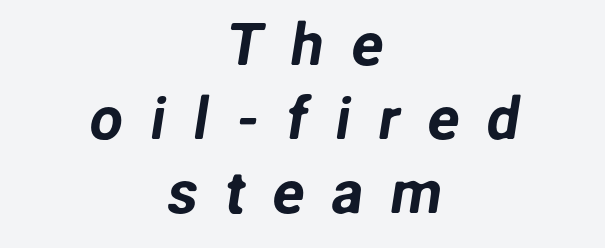
These lines stack symmetrically, like a column narrowing and widening about its center. This rendering employs a face without finishing strokes, i.e., a sans-serif. Descenders hang freely into open space. Look at the tracking — it's clearly loosened, letters drifting apart. A typesetter would call this proportional, since set widths differ per character.
